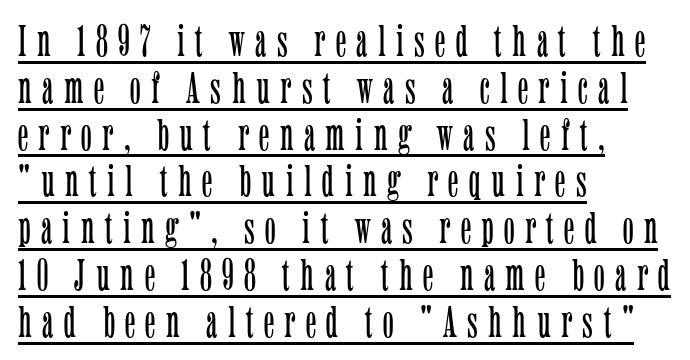
The image shows 45 px light, condensed serif type, upright; set left-aligned, tight line spacing (1.04x), unusually wide letter spacing (+0.23 em), underlined; low stroke contrast and a medium x-height.
